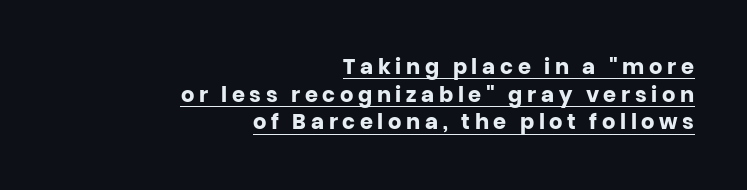
Q: Is the text bold? A: Yes.
Q: Is the text italic (slanted)? A: No, it is upright.
Q: Is the text underlined? A: Yes.
Q: How is the paragraph aligned? A: Right-aligned.
Q: Is the spacing between letters normal or unusually wide? A: Unusually wide.
Q: Is the spacing between lines tight, normal or loose? A: Normal.
